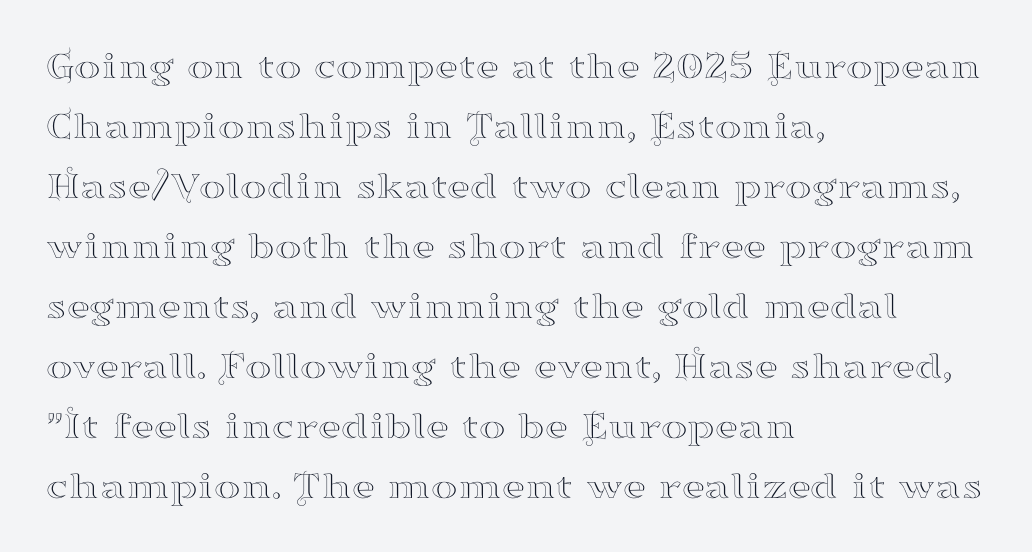
In terms of letterspacing, this is plain default setting. Type style note: has serifs. The paragraph has a hard left edge and a soft right edge. Type without underlining. Italic? Not at all — the glyphs are vertical.
